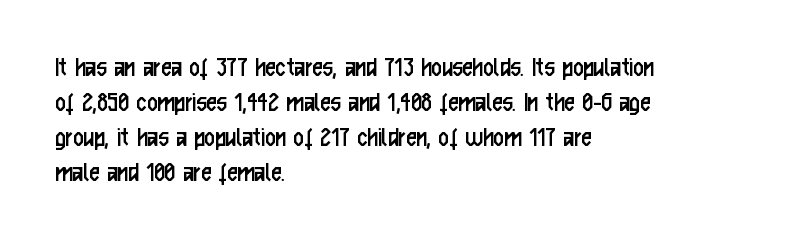
{"serif": "no", "italic": "no", "bold": "no", "weight": "regular", "width": "condensed", "stroke_contrast": "low", "x_height": "medium", "monospaced": "no", "underline": "no", "align": "left", "line_spacing_ratio": 1.21, "letter_spacing": "normal", "letter_spacing_em": 0.0, "glyph_px": 29}
